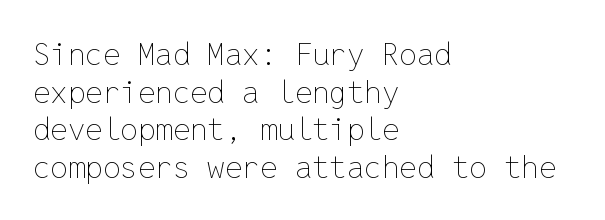
Italic? Not at all — the glyphs are vertical. The paragraph shown leans on its left margin. Counters stay open thanks to moderate or lighter strokes. Here the glyphs are tracked normally, forming tight word shapes.
